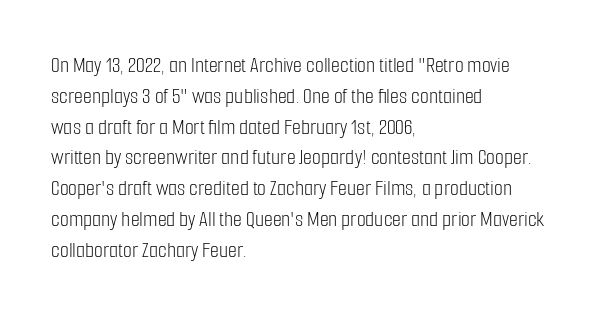
The image shows 23 px text type, upright; set left-aligned, normal line spacing (1.34x), normal letter spacing, not underlined.
